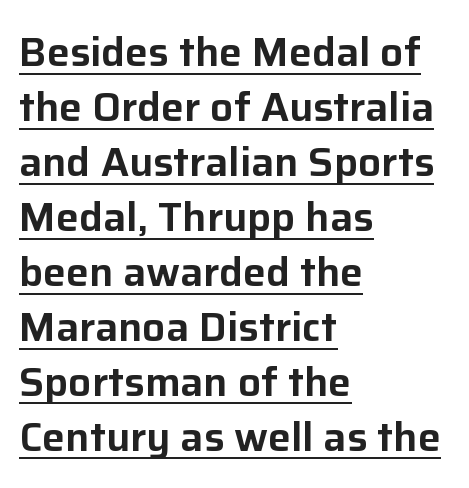
The image shows 41 px sans-serif type, upright; set left-aligned, normal line spacing (1.34x), normal letter spacing, underlined; low stroke contrast and a medium x-height.
